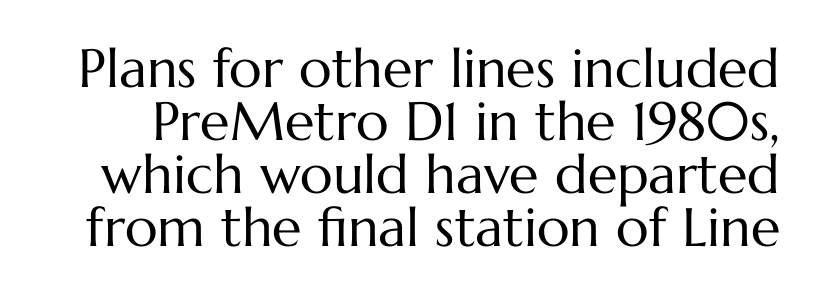
Q: Is the text bold? A: No.
Q: Is the text italic (slanted)? A: No, it is upright.
Q: Is the text underlined? A: No.
Q: Is the spacing between letters normal or unusually wide? A: Normal.
Q: Is the spacing between lines tight, normal or loose? A: Tight.
Q: Width (condensed, normal, or wide)? A: Normal.
Q: Stroke contrast? A: Medium.
Q: x-height? A: Medium.
Q: Monospaced? A: No.
